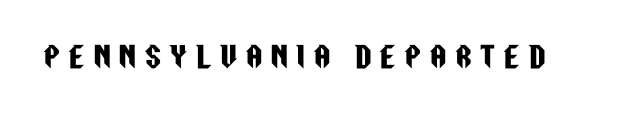
The image shows 28 px condensed sans-serif type, upright; set unusually wide letter spacing (+0.32 em), not underlined; low stroke contrast and a large x-height.
